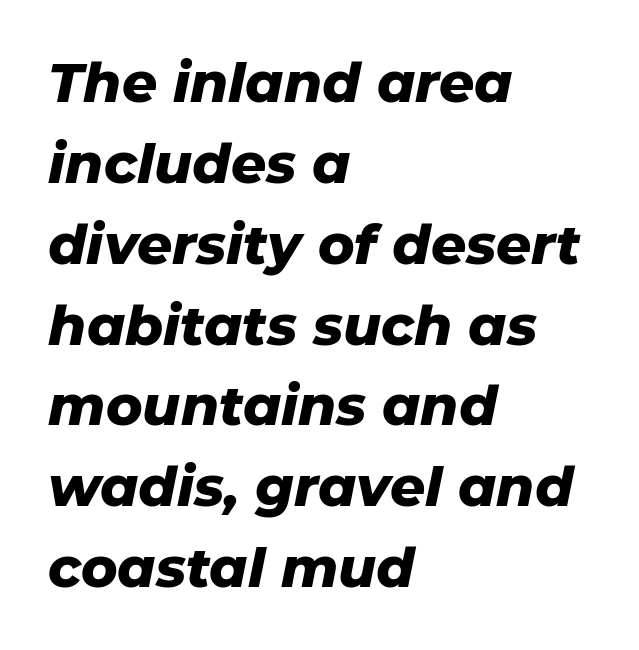
Q: Is the text bold? A: Yes.
Q: Is the text italic (slanted)? A: Yes, it leans right by about 11 degrees.
Q: Is the text underlined? A: No.
Q: How is the paragraph aligned? A: Left-aligned.
Q: Is the spacing between letters normal or unusually wide? A: Normal.
Q: Is the spacing between lines tight, normal or loose? A: Normal.
Q: Width (condensed, normal, or wide)? A: Normal.
Q: Stroke contrast? A: Low.
Q: x-height? A: Medium.
Q: Monospaced? A: No.
